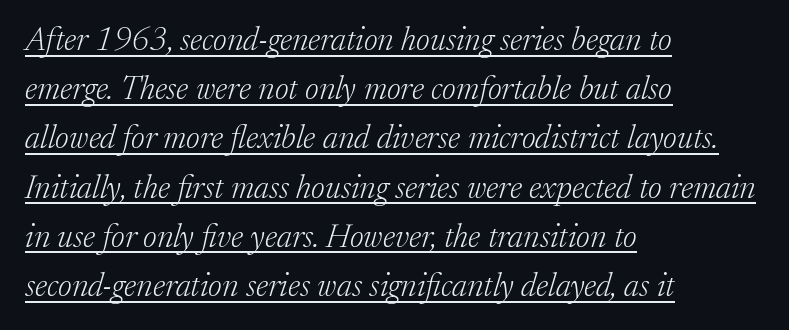
{"serif": "yes", "italic": "yes", "lean": "right", "slant_degrees": 17, "bold": "no", "weight": "light", "width": "normal", "stroke_contrast": "low", "x_height": "medium", "monospaced": "no", "underline": "yes", "align": "left", "line_spacing": "normal", "line_spacing_ratio": 1.49, "letter_spacing": "normal", "letter_spacing_em": 0.0, "glyph_px": 33}
